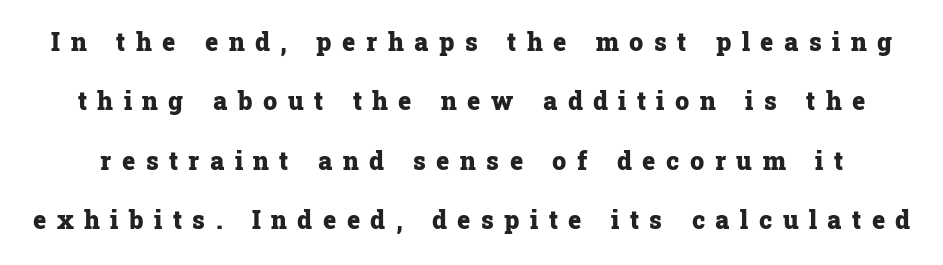
The leading is generous, giving the passage an open texture. Every letter is thick-stroked: bold, no question. Glance below the letters and you will spot only blank space. Spacing between characters has been opened up far beyond the box default. Italic? Not at all — the glyphs are vertical.
